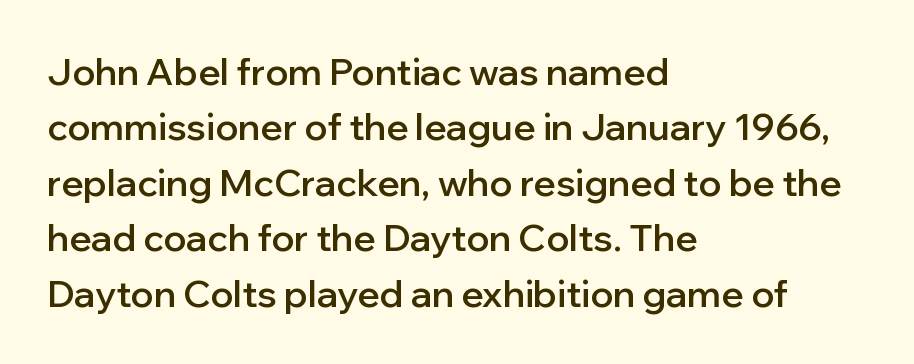
Q: Is the text bold? A: Semi-bold.
Q: Is the text italic (slanted)? A: No, it is upright.
Q: Is the typeface a serif or a sans-serif typeface? A: Sans-serif.
Q: Is the text underlined? A: No.
Q: How is the paragraph aligned? A: Left-aligned.
Q: Is the spacing between letters normal or unusually wide? A: Normal.
Q: Is the spacing between lines tight, normal or loose? A: Normal.
Q: Width (condensed, normal, or wide)? A: Normal.
Q: Stroke contrast? A: Low.
Q: x-height? A: Medium.
Q: Monospaced? A: No.
